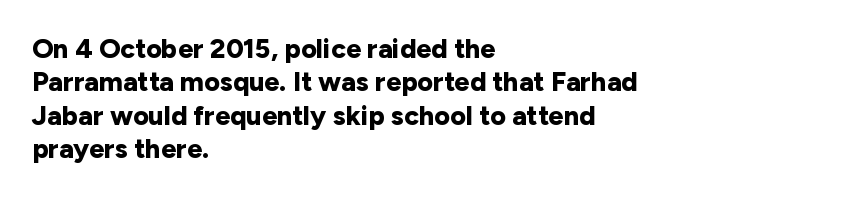
{"italic": "no", "bold": "yes", "underline": "no", "align": "left", "line_spacing_ratio": 1.24, "letter_spacing": "normal", "letter_spacing_em": 0.0, "glyph_px": 27}
